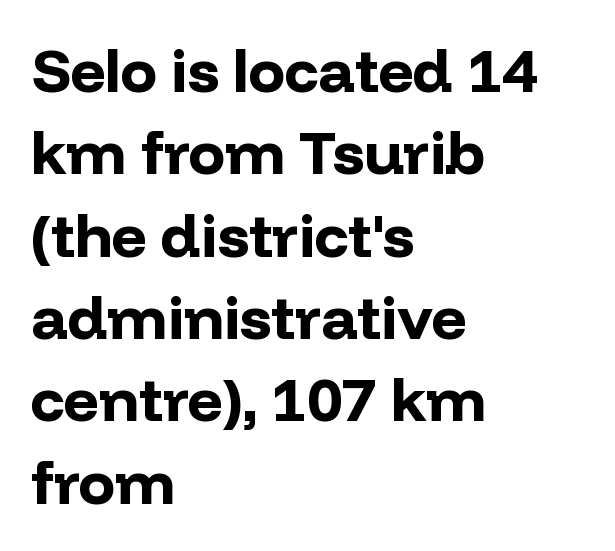
Q: Is the text bold? A: Yes.
Q: Is the text italic (slanted)? A: No, it is upright.
Q: Is the typeface a serif or a sans-serif typeface? A: Sans-serif.
Q: Is the text underlined? A: No.
Q: How is the paragraph aligned? A: Left-aligned.
Q: Is the spacing between letters normal or unusually wide? A: Normal.
Q: Is the spacing between lines tight, normal or loose? A: Normal.
Q: Width (condensed, normal, or wide)? A: Normal.
Q: Stroke contrast? A: Low.
Q: x-height? A: Medium.
Q: Monospaced? A: No.
